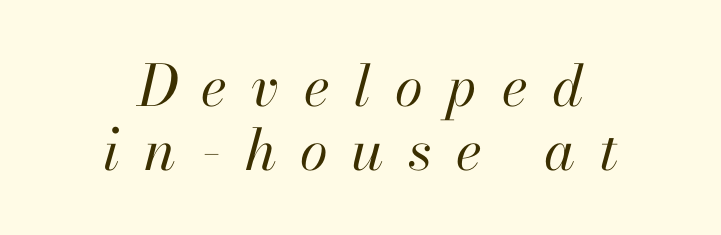
Proportional: the letters do not fall into vertical columns. Compared with ordinary roman type, these characters are visibly tilted. This block would grow much taller if given ordinary leading; it's compressed now. The gap between lines stays unmarked. The face used here is rendered with a markedly widened letterfit.
